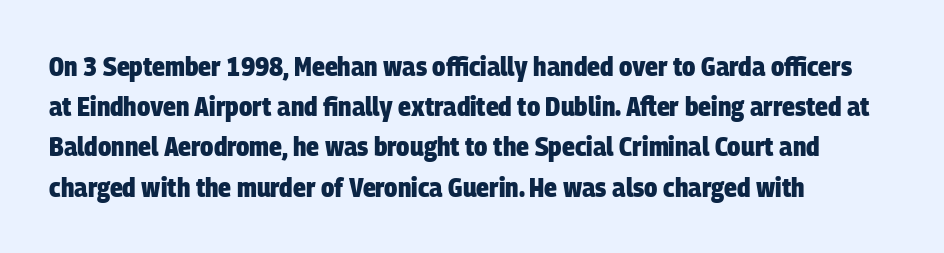
{"bold": "yes", "underline": "no", "align": "left", "line_spacing": "normal", "line_spacing_ratio": 1.49, "letter_spacing": "normal", "letter_spacing_em": 0.0, "glyph_px": 27}
